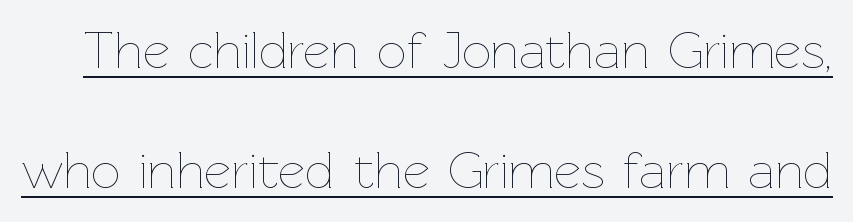
{"italic": "no", "bold": "no", "weight": "thin", "width": "normal", "stroke_contrast": "low", "x_height": "medium", "monospaced": "no", "underline": "yes", "line_spacing": "loose", "line_spacing_ratio": 2.31, "letter_spacing": "normal", "letter_spacing_em": 0.0, "glyph_px": 52}
